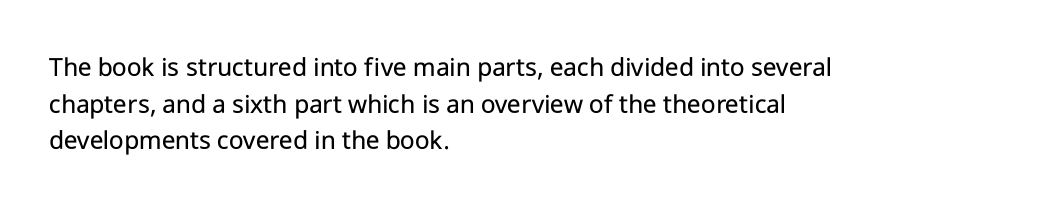
The image shows 28 px regular-weight sans-serif type, upright; set left-aligned, normal line spacing (1.31x), normal letter spacing, not underlined; low stroke contrast and a medium x-height.
